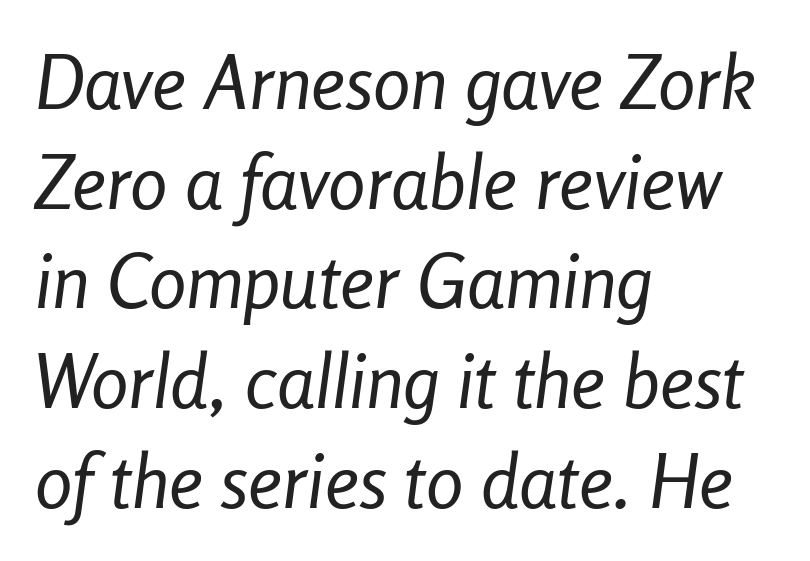
Each word holds together tightly as a unit, with standard inter-letter gaps. Leftover space on each line is placed entirely after the last word. The passage shown is typed in a proportional face where columns would drift. Each stroke keeps to a modest, everyday thickness or less.
